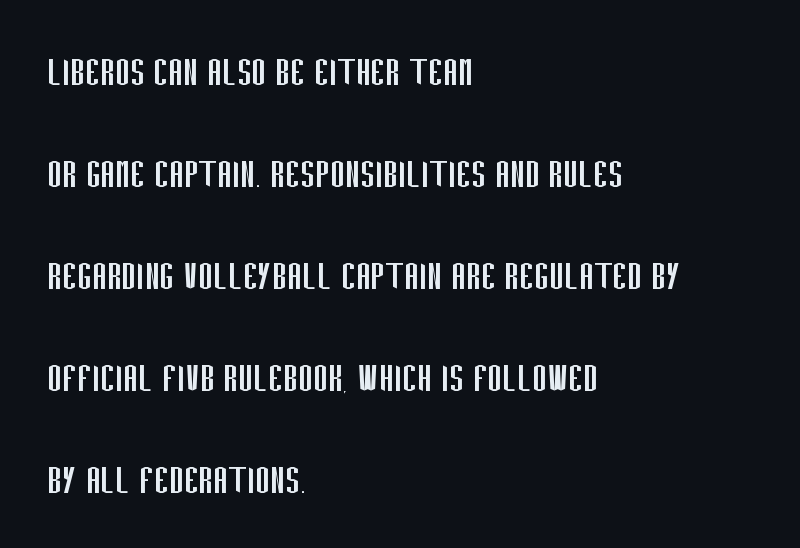
Q: Is the text bold? A: No.
Q: Is the text italic (slanted)? A: No, it is upright.
Q: Is the typeface a serif or a sans-serif typeface? A: Sans-serif.
Q: Is the text underlined? A: No.
Q: How is the paragraph aligned? A: Left-aligned.
Q: Is the spacing between letters normal or unusually wide? A: Normal.
Q: Is the spacing between lines tight, normal or loose? A: Loose.
Q: Width (condensed, normal, or wide)? A: Condensed.
Q: Stroke contrast? A: Low.
Q: x-height? A: Large.
Q: Monospaced? A: No.
